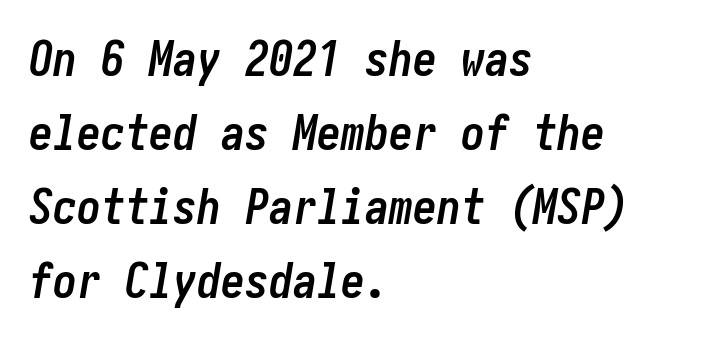
In terms of weight, the rendering is a true, heavy bold. The tracking reads as untouched default to a designer's eye. Anything drawn beneath the words? Only blank space. The text block is weighted toward the left margin, trailing off unevenly rightward.
